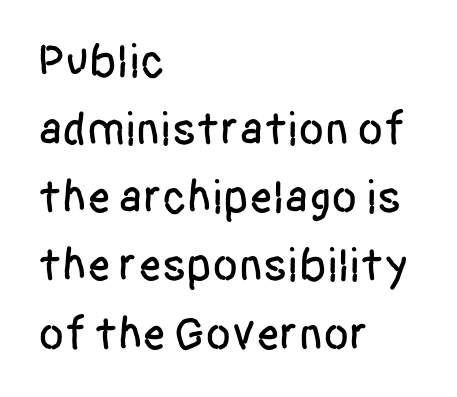
Note the varied advance widths — an 'i' is clearly narrower than an 'm'. Descenders hang freely into open space. In terms of letterspacing, this is plain default setting. Which margin do the lines hug? The left one — the right edge is uneven.
